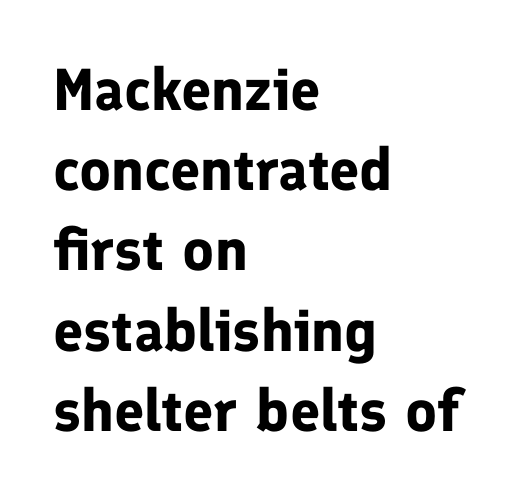
{"serif": "no", "italic": "no", "bold": "yes", "weight": "bold", "width": "normal", "stroke_contrast": "low", "x_height": "medium", "monospaced": "no", "underline": "no", "align": "left", "line_spacing": "normal", "line_spacing_ratio": 1.36, "letter_spacing": "normal", "letter_spacing_em": 0.0, "glyph_px": 59}
